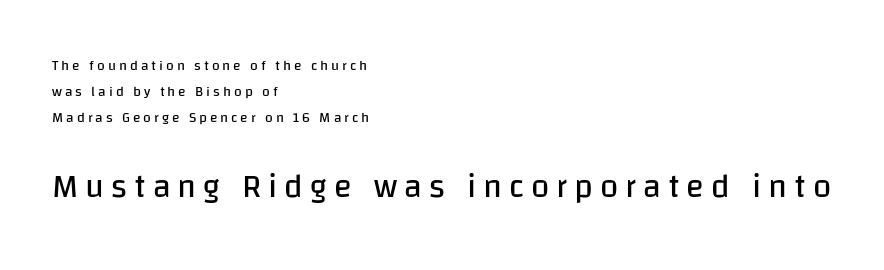
Q: Is the text bold? A: No.
Q: Is the text italic (slanted)? A: No, it is upright.
Q: Is the typeface a serif or a sans-serif typeface? A: Sans-serif.
Q: Is the text underlined? A: No.
Q: How is the paragraph aligned? A: Left-aligned.
Q: Is the spacing between letters normal or unusually wide? A: Unusually wide.
Q: Which block of text is set in a larger size, the first (top) or the second (bottom)? A: The second (bottom) one.
Q: Width (condensed, normal, or wide)? A: Normal.
Q: Stroke contrast? A: Low.
Q: x-height? A: Large.
Q: Monospaced? A: No.
